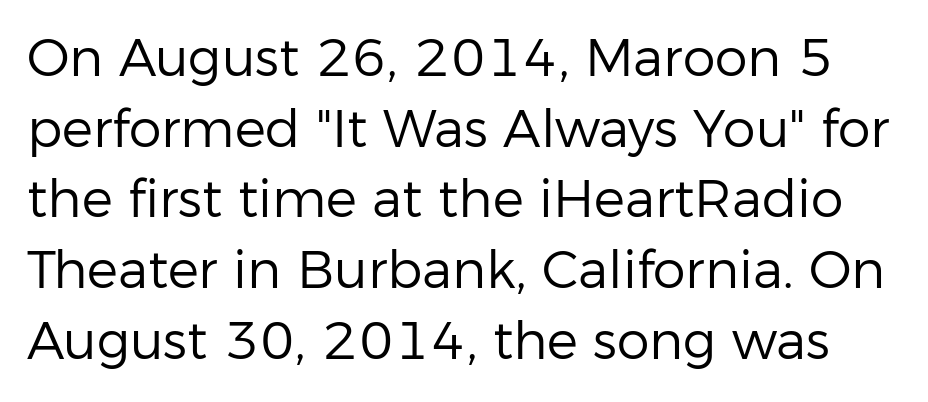
Q: Is the text bold? A: No.
Q: Is the text italic (slanted)? A: No, it is upright.
Q: Is the typeface a serif or a sans-serif typeface? A: Sans-serif.
Q: Is the text underlined? A: No.
Q: Is the spacing between letters normal or unusually wide? A: Normal.
Q: Is the spacing between lines tight, normal or loose? A: Normal.
Q: Width (condensed, normal, or wide)? A: Normal.
Q: Stroke contrast? A: Low.
Q: x-height? A: Medium.
Q: Monospaced? A: No.
